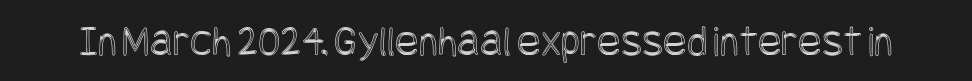
The image shows 44 px condensed type, upright; set normal letter spacing, not underlined; a large x-height.
